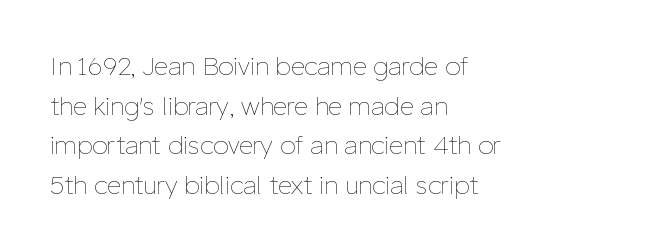
{"italic": "no", "bold": "no", "underline": "no", "align": "left", "line_spacing": "normal", "line_spacing_ratio": 1.59, "letter_spacing": "normal", "letter_spacing_em": 0.0, "glyph_px": 25}
